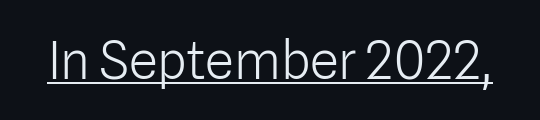
No letter is thick-stroked: the sample isn't bold. Notice how a bar underscores the lettering throughout. Do the characters align in a grid? No, the font is proportional. The lettering holds an erect, upright posture throughout. I'd call this a sans setting — the letters go barefoot. The tracking reads as untouched default to a designer's eye.
